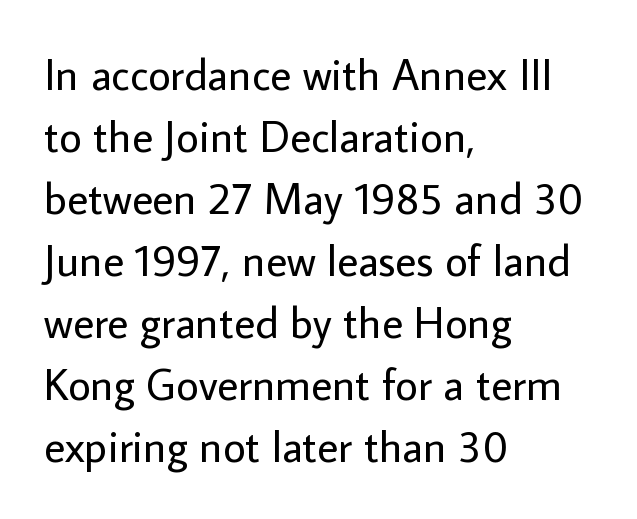
Just letters on the line, the space beneath them empty. Short and long lines alike share a common starting point at left. Type style note: lacks serifs. Is this a fixed-width face? No — the glyphs have proportional, varying widths. Compared with typical body copy, the letter spacing here is the same.
